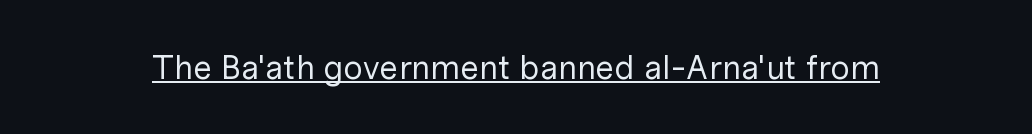
Letterform terminals end flat and unadorned throughout the passage. The rendered words wear a rule along their underside. Is this a fixed-width face? No — the glyphs have proportional, varying widths. The strokes are not fattened; the text isn't bold. Here the glyphs are tracked normally, forming tight word shapes.
